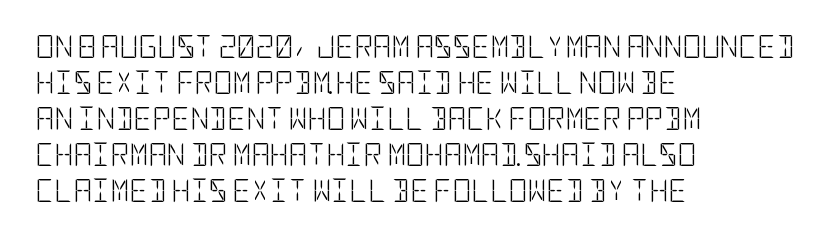
{"italic": "no", "bold": "no", "underline": "no", "align": "left", "line_spacing": "normal", "line_spacing_ratio": 1.56, "letter_spacing": "normal", "letter_spacing_em": 0.0, "glyph_px": 23}
